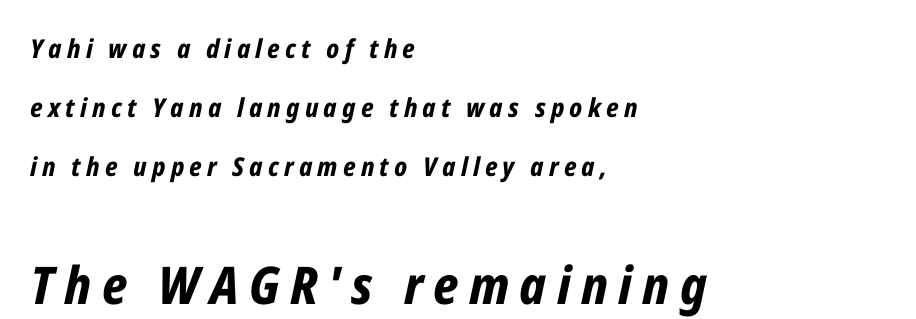
The image shows 52 px bold, condensed type, italic (leaning right); set left-aligned, loose line spacing (2.26x), unusually wide letter spacing (+0.2 em), not underlined; the second (bottom) block is 2.0x larger; low stroke contrast and a medium x-height.
